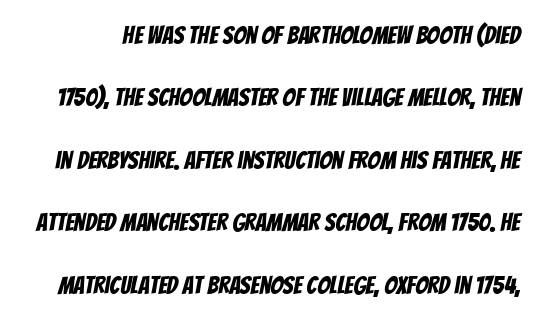
{"underline": "no", "line_spacing": "loose", "line_spacing_ratio": 2.5, "letter_spacing": "normal", "letter_spacing_em": 0.0, "glyph_px": 25}
